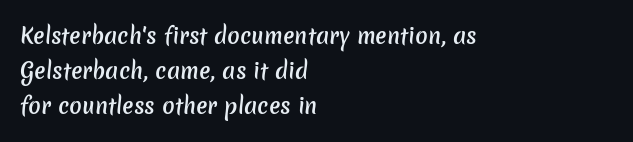
Q: Is the text bold? A: Semi-bold.
Q: Is the text underlined? A: No.
Q: How is the paragraph aligned? A: Left-aligned.
Q: Is the spacing between letters normal or unusually wide? A: Normal.
Q: Is the spacing between lines tight, normal or loose? A: Normal.
